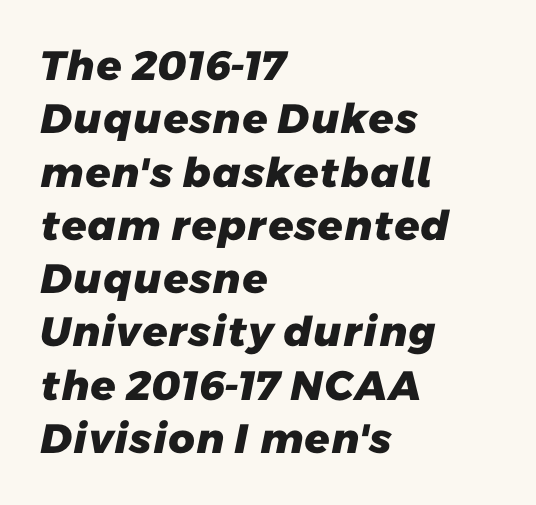
The image shows 41 px heavy sans-serif type; set left-aligned, normal line spacing (1.3x), normal letter spacing, not underlined; low stroke contrast and a medium x-height.
